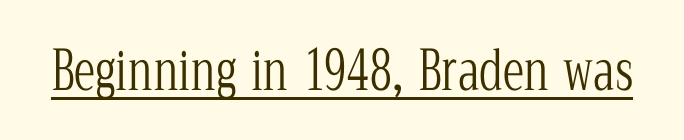
The image shows 54 px light, condensed serif type, upright; set normal letter spacing, underlined; low stroke contrast and a medium x-height.
